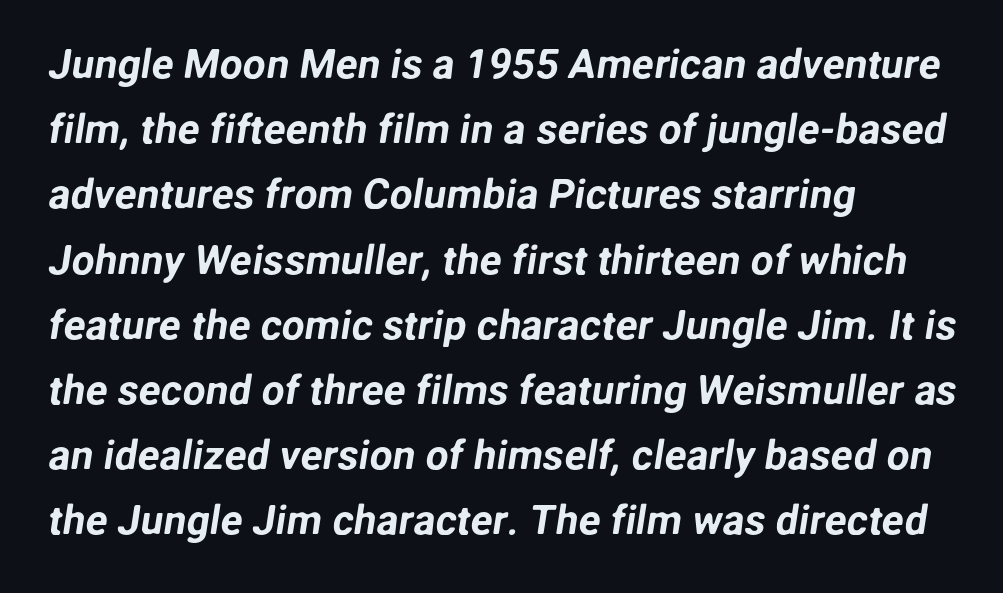
{"serif": "no", "width": "normal", "stroke_contrast": "low", "x_height": "medium", "monospaced": "no", "underline": "no", "align": "left", "line_spacing": "normal", "line_spacing_ratio": 1.59, "letter_spacing": "normal", "letter_spacing_em": 0.0, "glyph_px": 41}
